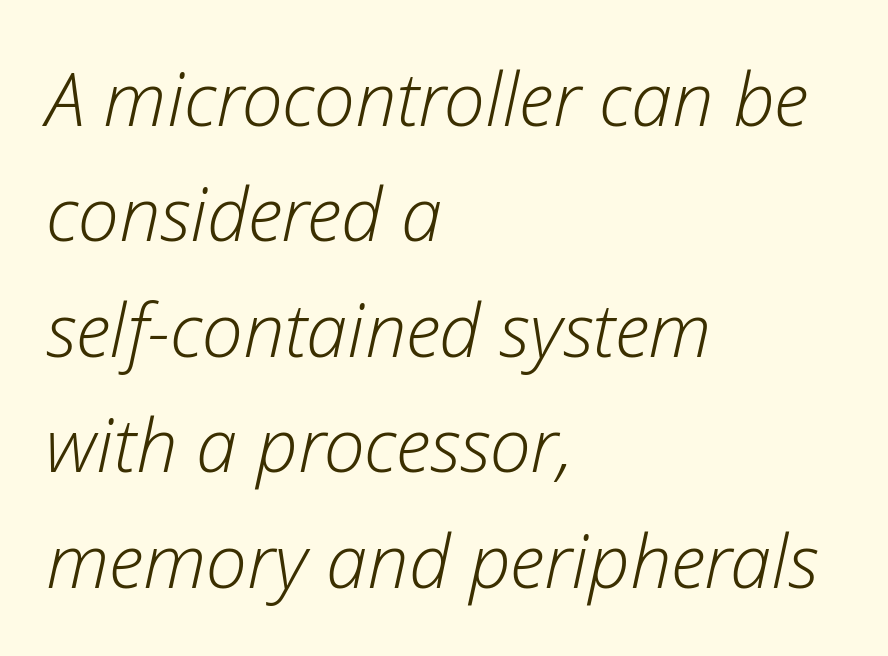
The image shows 74 px light type, italic (leaning right); set left-aligned, normal line spacing (1.56x), normal letter spacing, not underlined; low stroke contrast and a medium x-height.
